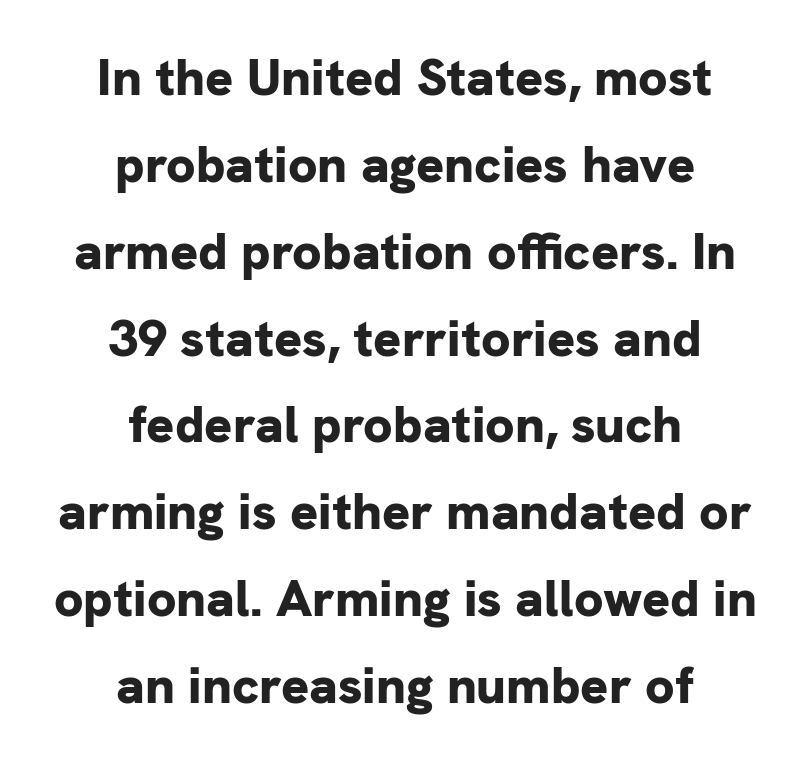
The letters stand upright; this is a roman face. A sans-serif font was chosen for this passage. How are the letters spaced? Ordinarily, with no added tracking. Plain, unruled lines of type. These lines are centered, leaving both edges ragged.
